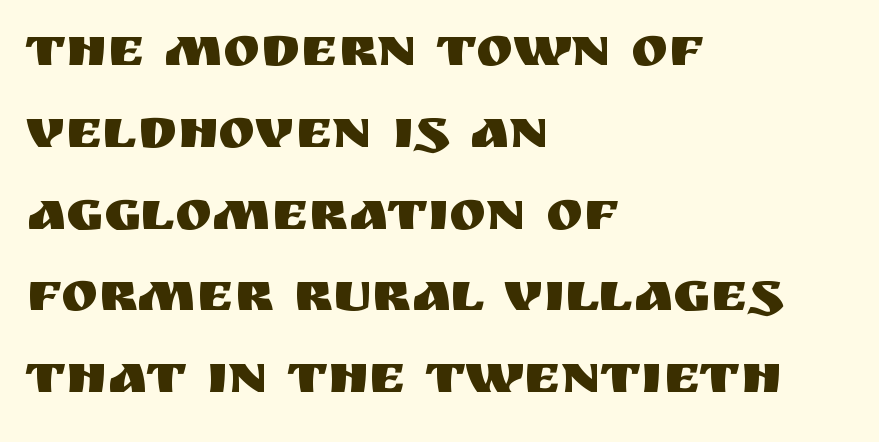
The image shows 56 px sans-serif type, upright; set left-aligned, normal line spacing (1.46x), normal letter spacing, not underlined; medium stroke contrast and a large x-height.
